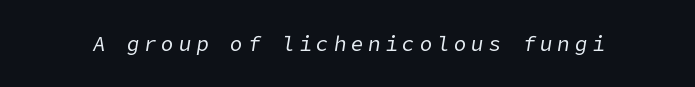
Clear beneath every line of the passage. Designer's note — italics engaged. Ink coverage per letter is moderate at most. Students, note that the glyphs here are deliberately spaced far apart.
